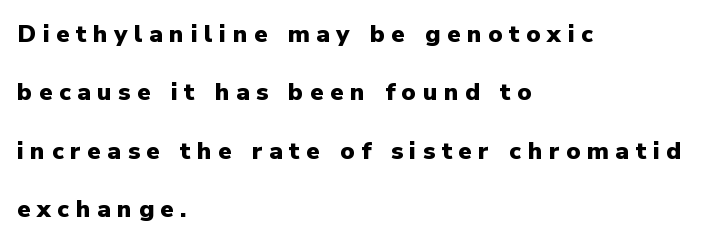
The strokes are fattened all the way to bold. These lines stand farther apart than default settings would place them. Does the copy run flush right? No — it runs flush left. Here the glyphs are tracked loosely, breaking word shapes into spaced letters. A typesetter would mark this as roman, not italic.
